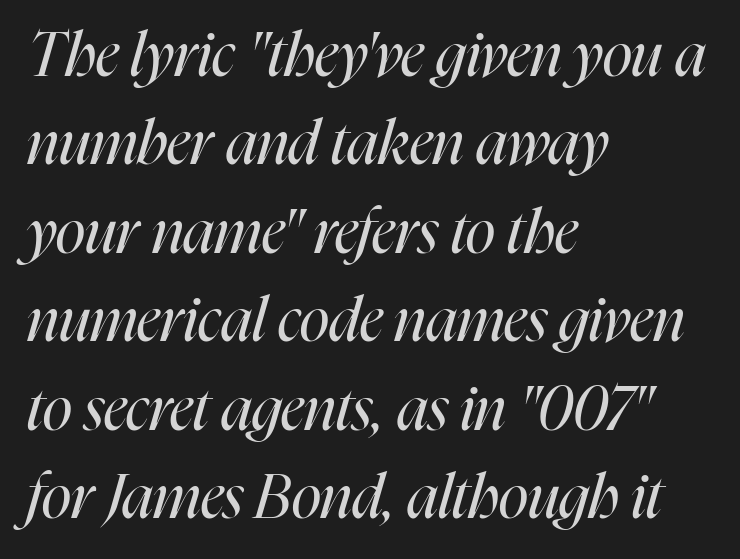
The image shows 61 px regular-weight, condensed type, italic (leaning right); set left-aligned, normal line spacing (1.45x), normal letter spacing, not underlined; high stroke contrast and a medium x-height.
